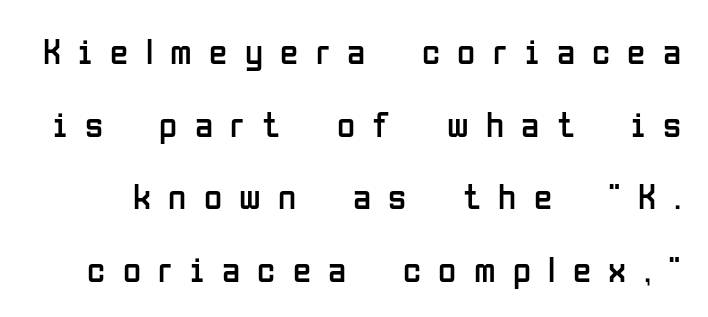
Q: Is the text bold? A: No.
Q: Is the text italic (slanted)? A: No, it is upright.
Q: Is the typeface a serif or a sans-serif typeface? A: Sans-serif.
Q: Is the text underlined? A: No.
Q: Is the spacing between letters normal or unusually wide? A: Unusually wide.
Q: Is the spacing between lines tight, normal or loose? A: Loose.
Q: Width (condensed, normal, or wide)? A: Condensed.
Q: Stroke contrast? A: Low.
Q: x-height? A: Medium.
Q: Monospaced? A: No.
